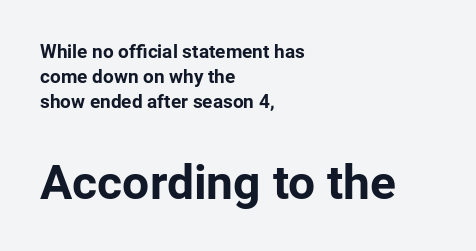
The image shows 48 px bold sans-serif type, upright; set left-aligned, normal line spacing (1.32x), normal letter spacing, not underlined; the second (bottom) block is 2.53x larger; low stroke contrast and a medium x-height.
